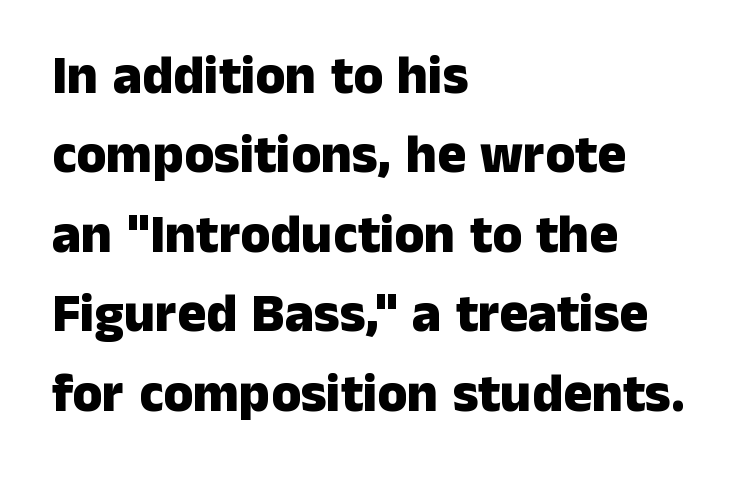
{"serif": "no", "italic": "no", "bold": "yes", "weight": "heavy", "width": "normal", "stroke_contrast": "low", "x_height": "medium", "monospaced": "no", "underline": "no", "align": "left", "line_spacing": "normal", "line_spacing_ratio": 1.47, "letter_spacing": "normal", "letter_spacing_em": 0.0, "glyph_px": 54}
